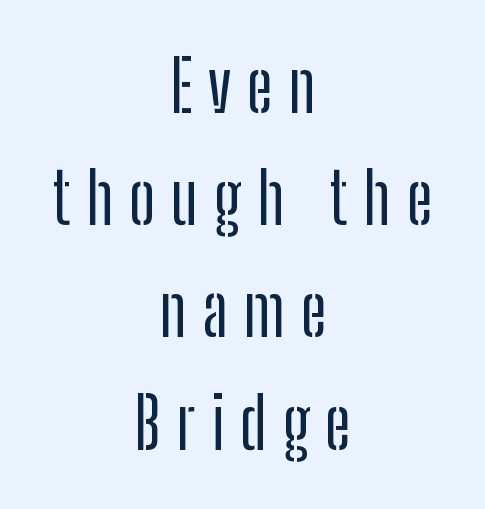
{"serif": "no", "italic": "no", "width": "condensed", "stroke_contrast": "low", "x_height": "medium", "monospaced": "no", "underline": "no", "align": "center", "line_spacing": "normal", "line_spacing_ratio": 1.58, "letter_spacing": "wide", "letter_spacing_em": 0.22, "glyph_px": 71}
